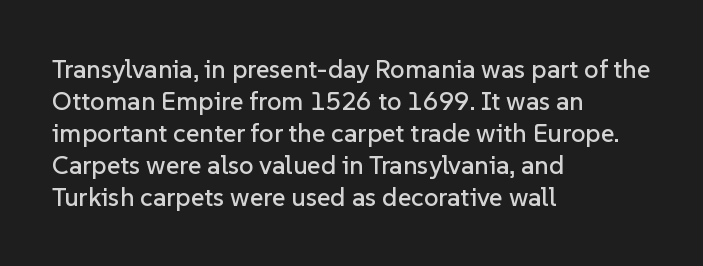
Q: Is the text italic (slanted)? A: No, it is upright.
Q: Is the text underlined? A: No.
Q: How is the paragraph aligned? A: Left-aligned.
Q: Is the spacing between letters normal or unusually wide? A: Normal.
